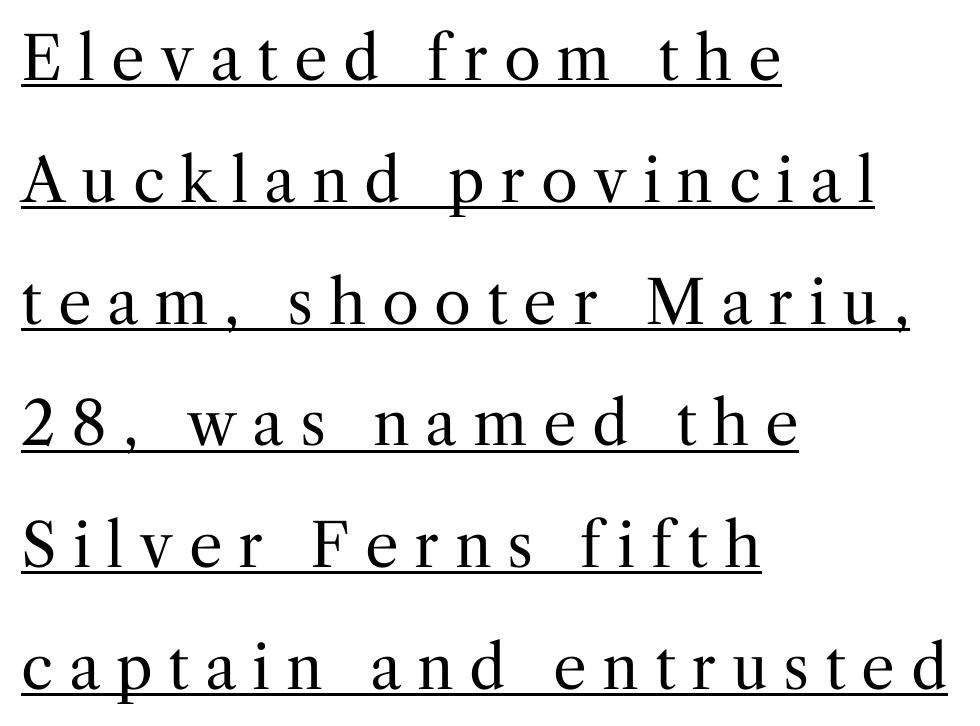
Q: Is the text bold? A: No.
Q: Is the text italic (slanted)? A: No, it is upright.
Q: Is the typeface a serif or a sans-serif typeface? A: Serif.
Q: Is the text underlined? A: Yes.
Q: How is the paragraph aligned? A: Left-aligned.
Q: Is the spacing between letters normal or unusually wide? A: Unusually wide.
Q: Is the spacing between lines tight, normal or loose? A: Loose.
Q: Width (condensed, normal, or wide)? A: Normal.
Q: Stroke contrast? A: Medium.
Q: x-height? A: Medium.
Q: Monospaced? A: No.
